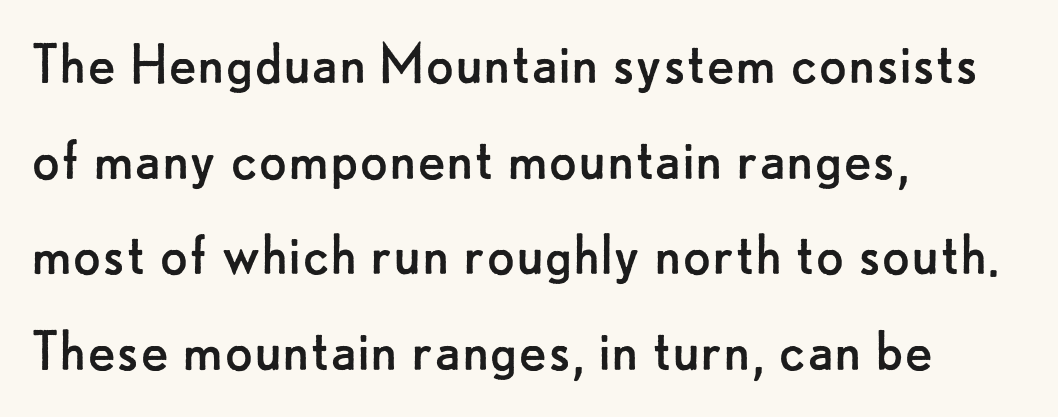
Q: Is the text bold? A: No.
Q: Is the text italic (slanted)? A: No, it is upright.
Q: Is the typeface a serif or a sans-serif typeface? A: Sans-serif.
Q: Is the text underlined? A: No.
Q: How is the paragraph aligned? A: Left-aligned.
Q: Is the spacing between letters normal or unusually wide? A: Normal.
Q: Is the spacing between lines tight, normal or loose? A: Normal.
Q: Width (condensed, normal, or wide)? A: Normal.
Q: Stroke contrast? A: Low.
Q: x-height? A: Small.
Q: Monospaced? A: No.
